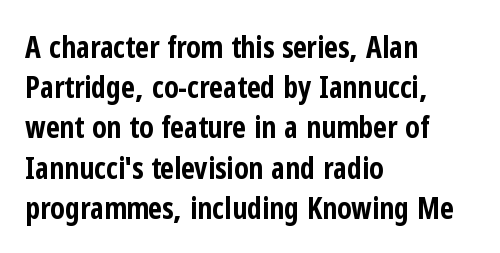
Q: Is the text bold? A: Yes.
Q: Is the text italic (slanted)? A: No, it is upright.
Q: Is the typeface a serif or a sans-serif typeface? A: Sans-serif.
Q: Is the text underlined? A: No.
Q: How is the paragraph aligned? A: Left-aligned.
Q: Is the spacing between letters normal or unusually wide? A: Normal.
Q: Is the spacing between lines tight, normal or loose? A: Normal.
Q: Width (condensed, normal, or wide)? A: Condensed.
Q: Stroke contrast? A: Low.
Q: x-height? A: Medium.
Q: Monospaced? A: No.
